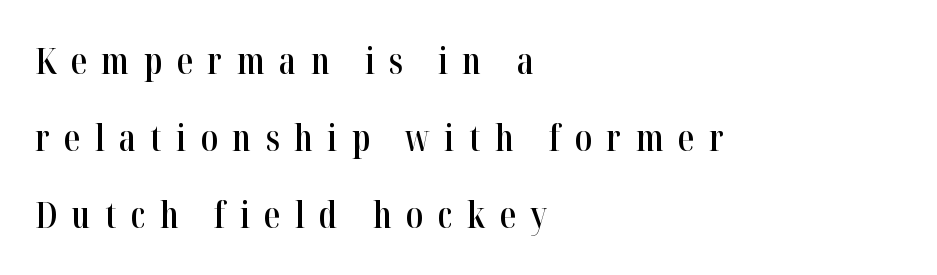
The image shows 36 px semibold, condensed serif type, upright; set left-aligned, loose line spacing (2.14x), unusually wide letter spacing (+0.4 em), not underlined; high stroke contrast and a medium x-height.
